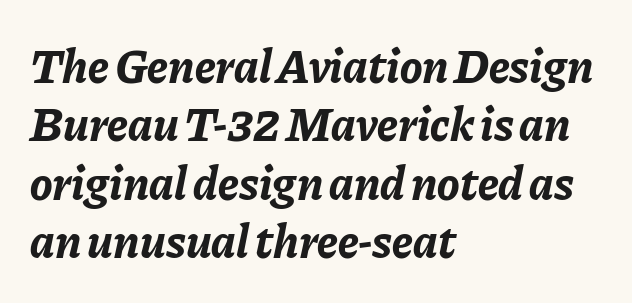
{"italic": "yes", "lean": "right", "slant_degrees": 11, "bold": "yes", "weight": "bold", "width": "normal", "stroke_contrast": "low", "x_height": "medium", "monospaced": "no", "underline": "no", "align": "left", "line_spacing_ratio": 1.24, "letter_spacing": "normal", "letter_spacing_em": 0.0, "glyph_px": 47}
